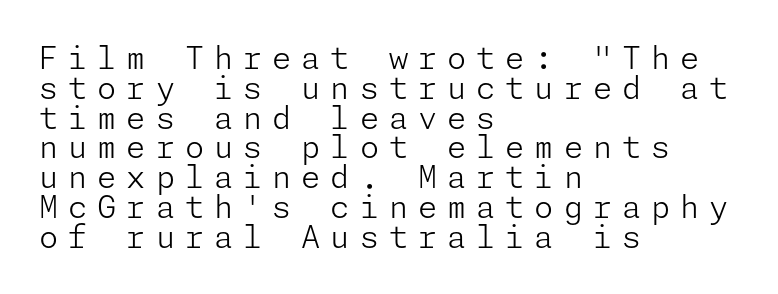
The image shows 31 px light sans-serif type, upright; set left-aligned, tight line spacing (0.96x), unusually wide letter spacing (+0.32 em), not underlined; low stroke contrast and a medium x-height.
